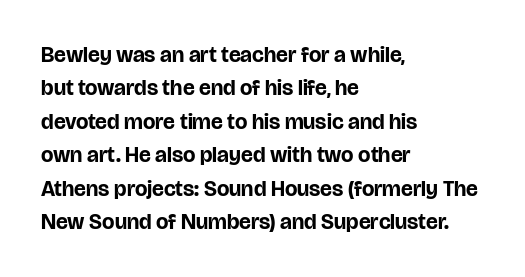
The image shows 22 px bold type, upright; set left-aligned, normal line spacing (1.52x), normal letter spacing, not underlined.
